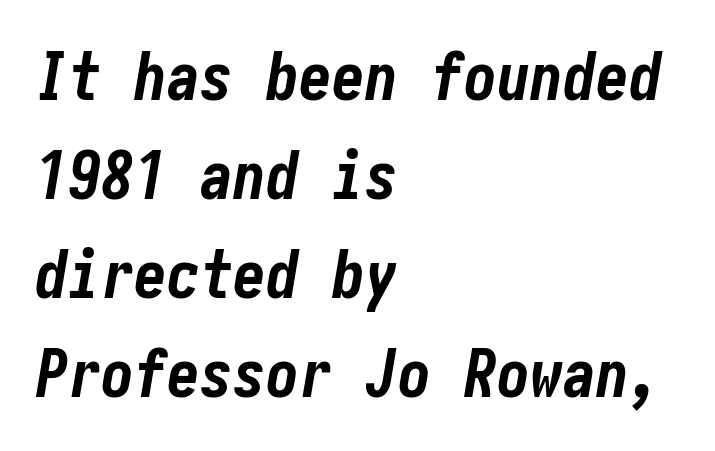
Q: Is the text bold? A: Yes.
Q: Is the text italic (slanted)? A: Yes, it leans right by about 10 degrees.
Q: Is the text underlined? A: No.
Q: How is the paragraph aligned? A: Left-aligned.
Q: Is the spacing between letters normal or unusually wide? A: Normal.
Q: Is the spacing between lines tight, normal or loose? A: Normal.
Q: Width (condensed, normal, or wide)? A: Condensed.
Q: Stroke contrast? A: Low.
Q: x-height? A: Medium.
